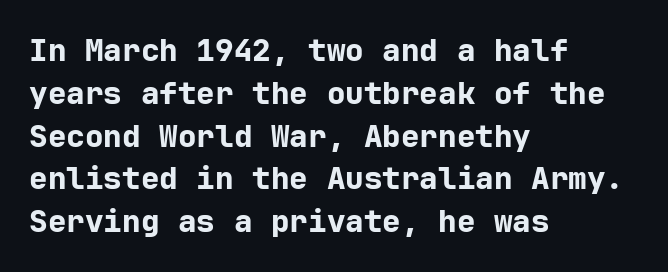
Every row of glyphs begins at an identical x-position on the left. The type is set solid horizontally, with unmodified tracking. Does the weight exceed regular? Yes, all the way to bold. Horizontal bands of white between lines are of average thickness.
